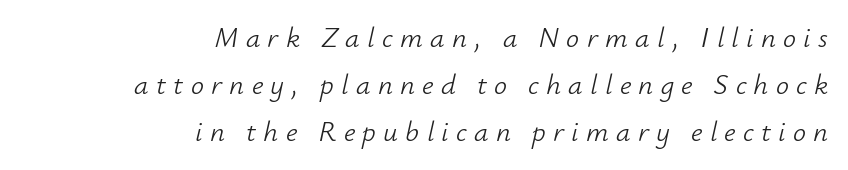
The gap between lines stays unmarked. Successive baselines arrive at the customary interval. How are the letters spaced? Widely, with obvious added tracking. Here the designer chose a conventional face with non-uniform glyph widths. The passage shown leans; its letterforms are oblique.
